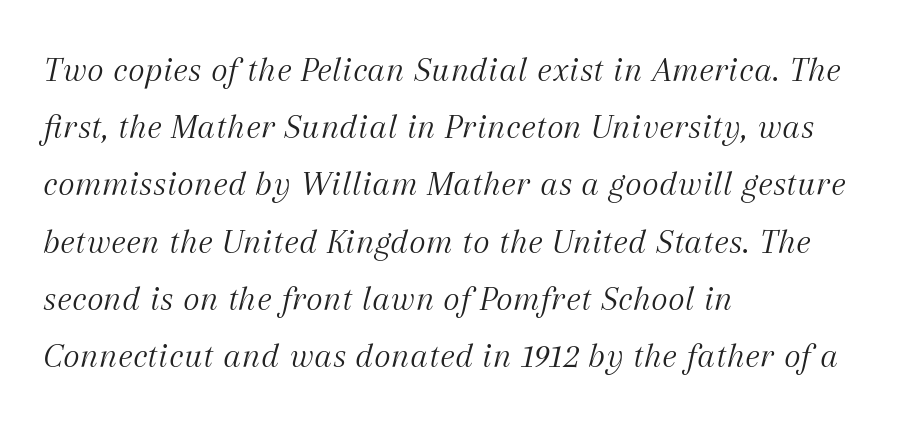
Q: Is the text bold? A: No.
Q: Is the text italic (slanted)? A: Yes, it leans right by about 12 degrees.
Q: Is the typeface a serif or a sans-serif typeface? A: Serif.
Q: Is the text underlined? A: No.
Q: How is the paragraph aligned? A: Left-aligned.
Q: Is the spacing between letters normal or unusually wide? A: Normal.
Q: Is the spacing between lines tight, normal or loose? A: Normal.
Q: Width (condensed, normal, or wide)? A: Normal.
Q: Stroke contrast? A: Medium.
Q: x-height? A: Medium.
Q: Monospaced? A: No.
